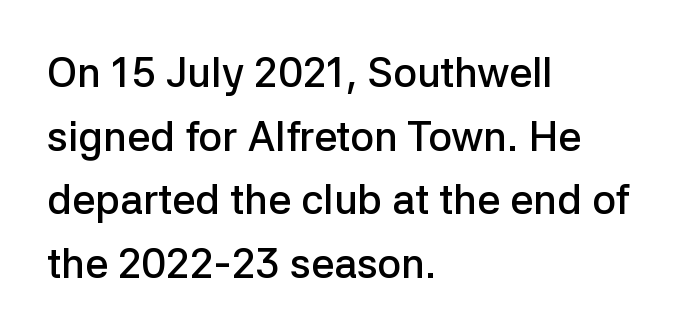
Q: Is the text bold? A: Semi-bold.
Q: Is the text italic (slanted)? A: No, it is upright.
Q: Is the typeface a serif or a sans-serif typeface? A: Sans-serif.
Q: Is the text underlined? A: No.
Q: How is the paragraph aligned? A: Left-aligned.
Q: Is the spacing between letters normal or unusually wide? A: Normal.
Q: Is the spacing between lines tight, normal or loose? A: Normal.
Q: Width (condensed, normal, or wide)? A: Normal.
Q: Stroke contrast? A: Low.
Q: x-height? A: Medium.
Q: Monospaced? A: No.
